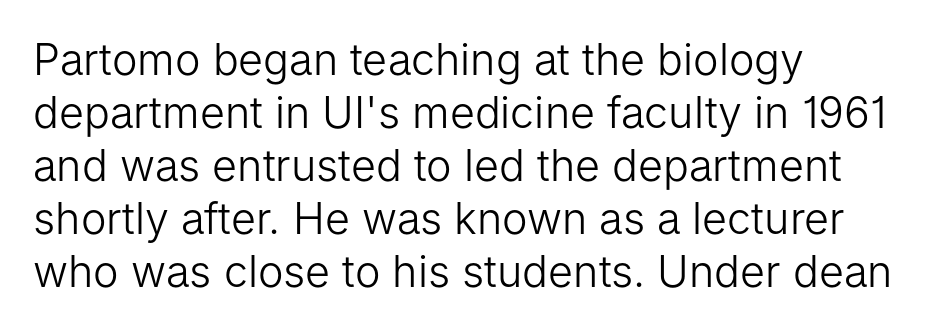
{"serif": "no", "italic": "no", "bold": "no", "weight": "light", "width": "normal", "stroke_contrast": "low", "x_height": "medium", "monospaced": "no", "underline": "no", "align": "left", "line_spacing_ratio": 1.23, "letter_spacing": "normal", "letter_spacing_em": 0.0, "glyph_px": 43}
